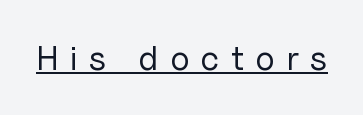
The image shows 34 px regular-weight sans-serif type, upright; set unusually wide letter spacing (+0.34 em), underlined; low stroke contrast and a medium x-height.
